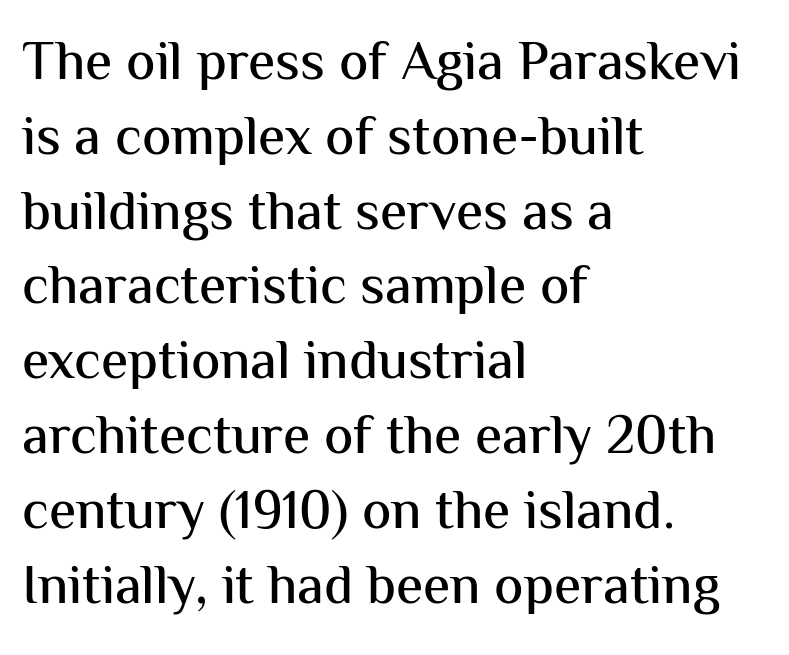
The image shows 55 px sans-serif type, upright; set left-aligned, normal line spacing (1.36x), normal letter spacing, not underlined; medium stroke contrast and a medium x-height.
